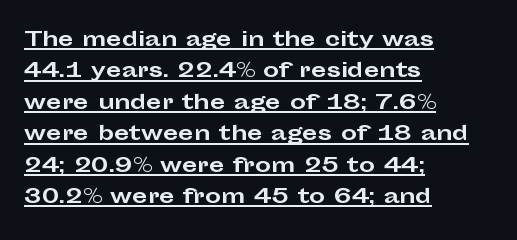
Q: Is the text bold? A: Yes.
Q: Is the text italic (slanted)? A: No, it is upright.
Q: Is the text underlined? A: Yes.
Q: How is the paragraph aligned? A: Left-aligned.
Q: Is the spacing between letters normal or unusually wide? A: Normal.
Q: Is the spacing between lines tight, normal or loose? A: Normal.
